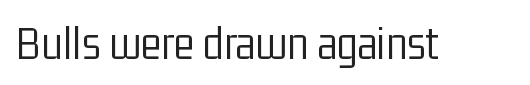
Posture: upright roman. Glance below the letters and you will spot only blank space. Counters stay open thanks to moderate or lighter strokes. Short note: letters normally spaced. The face used here is proportionally spaced, like ordinary book or web type. Does the type have serifs? No, each stem ends abruptly.
